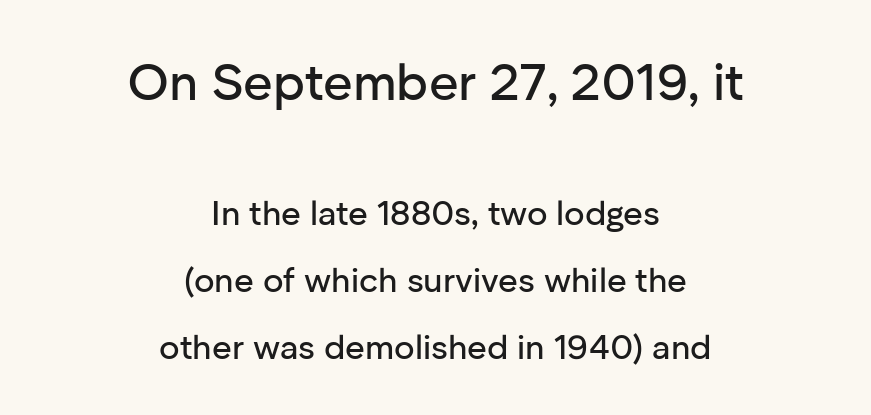
Horizontal alignment here is central, giving a formal, balanced look. This sample uses an upright cut, with every glyph sitting square on the baseline. The tracking reads as untouched default to a designer's eye. What's the leading like? Stretched, with rows far apart.
